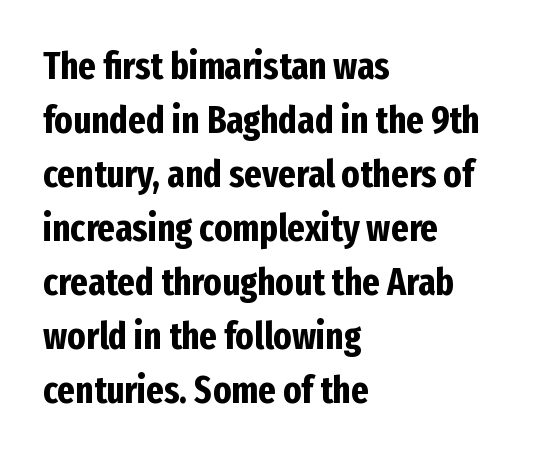
Q: Is the text bold? A: Yes.
Q: Is the text italic (slanted)? A: No, it is upright.
Q: Is the typeface a serif or a sans-serif typeface? A: Sans-serif.
Q: Is the text underlined? A: No.
Q: How is the paragraph aligned? A: Left-aligned.
Q: Is the spacing between letters normal or unusually wide? A: Normal.
Q: Is the spacing between lines tight, normal or loose? A: Normal.
Q: Width (condensed, normal, or wide)? A: Condensed.
Q: Stroke contrast? A: Low.
Q: x-height? A: Medium.
Q: Monospaced? A: No.
